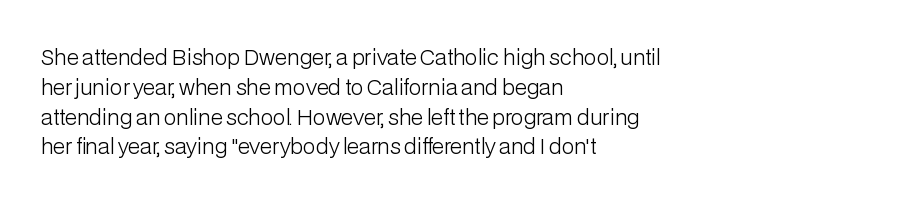
The image shows 21 px text type, upright; set left-aligned, normal line spacing (1.42x), normal letter spacing, not underlined.
